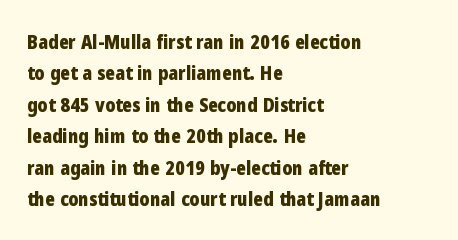
{"italic": "no", "bold": "yes", "underline": "no", "align": "left", "line_spacing": "normal", "line_spacing_ratio": 1.57, "letter_spacing": "normal", "letter_spacing_em": 0.0, "glyph_px": 20}
